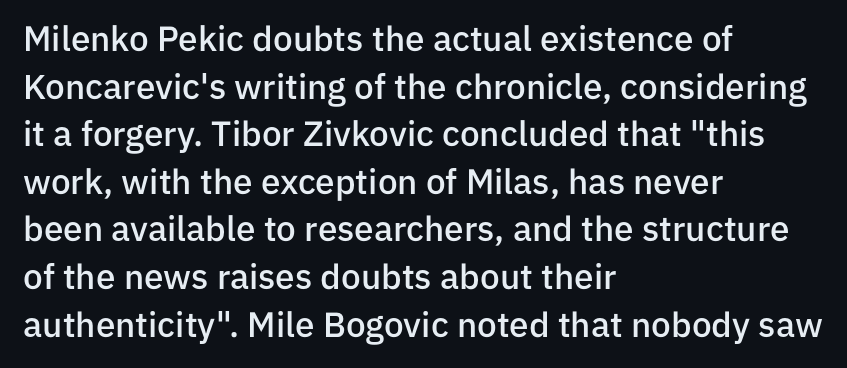
{"serif": "no", "italic": "no", "bold": "semi", "weight": "semibold", "width": "normal", "stroke_contrast": "low", "x_height": "medium", "monospaced": "no", "underline": "no", "align": "left", "line_spacing": "normal", "line_spacing_ratio": 1.36, "letter_spacing": "normal", "letter_spacing_em": 0.0, "glyph_px": 35}
